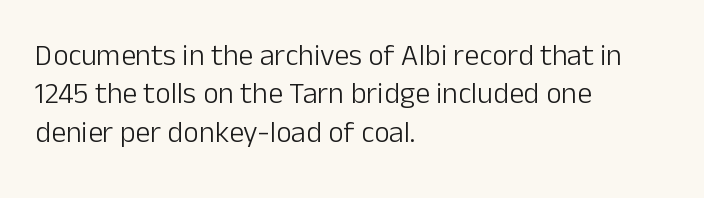
Q: Is the text bold? A: No.
Q: Is the text italic (slanted)? A: No, it is upright.
Q: Is the typeface a serif or a sans-serif typeface? A: Sans-serif.
Q: Is the text underlined? A: No.
Q: How is the paragraph aligned? A: Left-aligned.
Q: Is the spacing between letters normal or unusually wide? A: Normal.
Q: Is the spacing between lines tight, normal or loose? A: Normal.
Q: Width (condensed, normal, or wide)? A: Normal.
Q: Stroke contrast? A: Low.
Q: x-height? A: Medium.
Q: Monospaced? A: No.
